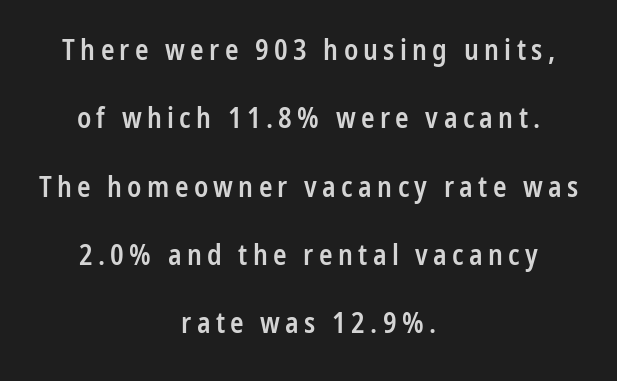
Q: Is the text bold? A: Semi-bold.
Q: Is the text italic (slanted)? A: No, it is upright.
Q: Is the typeface a serif or a sans-serif typeface? A: Sans-serif.
Q: Is the text underlined? A: No.
Q: How is the paragraph aligned? A: Centered.
Q: Is the spacing between lines tight, normal or loose? A: Loose.
Q: Width (condensed, normal, or wide)? A: Condensed.
Q: Stroke contrast? A: Low.
Q: x-height? A: Medium.
Q: Monospaced? A: No.
